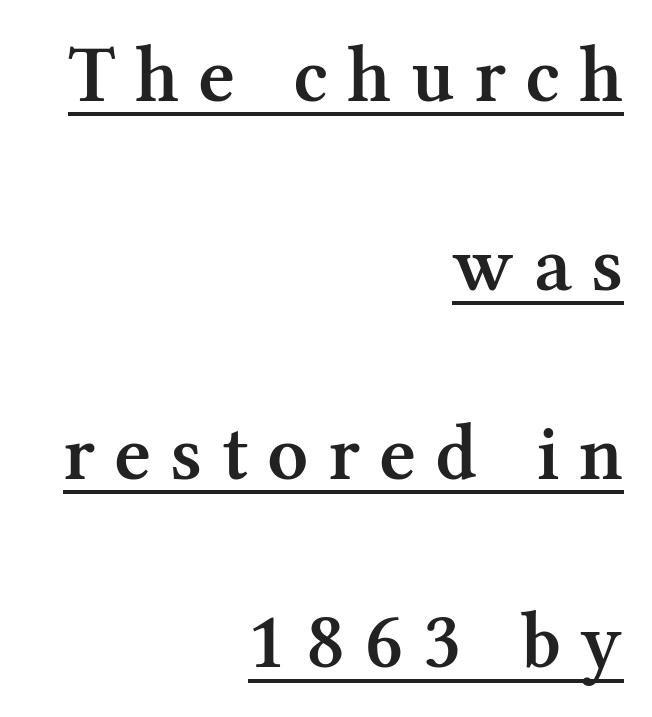
Q: Is the text bold? A: Semi-bold.
Q: Is the text italic (slanted)? A: No, it is upright.
Q: Is the typeface a serif or a sans-serif typeface? A: Serif.
Q: Is the text underlined? A: Yes.
Q: How is the paragraph aligned? A: Right-aligned.
Q: Is the spacing between letters normal or unusually wide? A: Unusually wide.
Q: Is the spacing between lines tight, normal or loose? A: Loose.
Q: Width (condensed, normal, or wide)? A: Normal.
Q: Stroke contrast? A: Medium.
Q: x-height? A: Medium.
Q: Monospaced? A: No.
